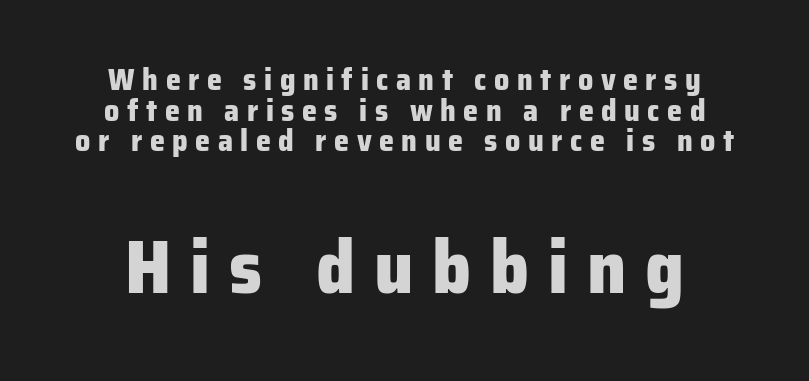
The image shows 75 px heavy sans-serif type, upright; set centered, tight line spacing (1.02x), unusually wide letter spacing (+0.25 em), not underlined; the second (bottom) block is 2.5x larger; low stroke contrast and a medium x-height.
